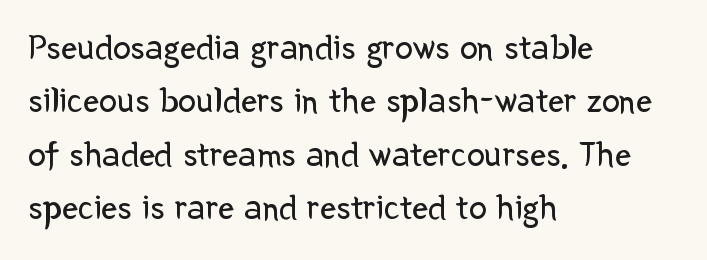
{"serif": "no", "italic": "no", "bold": "no", "weight": "regular", "width": "normal", "stroke_contrast": "low", "x_height": "medium", "monospaced": "no", "underline": "no", "align": "left", "line_spacing": "normal", "line_spacing_ratio": 1.48, "letter_spacing": "normal", "letter_spacing_em": 0.0, "glyph_px": 36}
